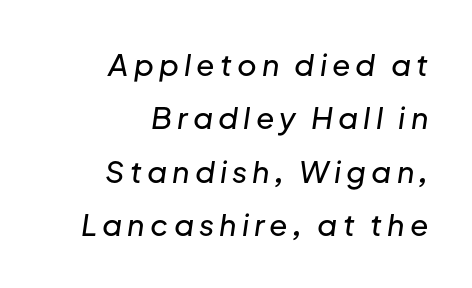
The image shows 30 px text type, italic (leaning right); set right-aligned, line spacing 1.78x, not underlined; low stroke contrast and a medium x-height.
